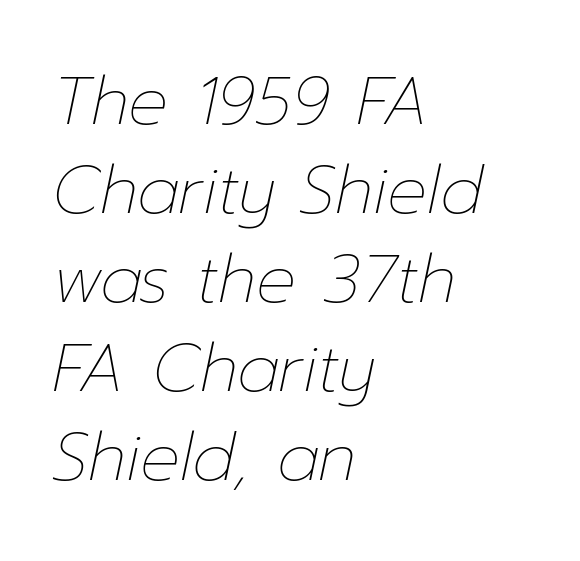
Q: Is the text bold? A: No.
Q: Is the text italic (slanted)? A: Yes, it leans right by about 12 degrees.
Q: Is the text underlined? A: No.
Q: How is the paragraph aligned? A: Left-aligned.
Q: Is the spacing between letters normal or unusually wide? A: Normal.
Q: Is the spacing between lines tight, normal or loose? A: Normal.
Q: Width (condensed, normal, or wide)? A: Normal.
Q: Stroke contrast? A: Low.
Q: x-height? A: Medium.
Q: Monospaced? A: No.
